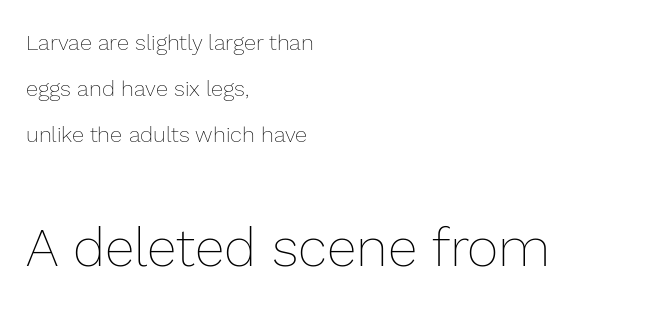
The image shows 54 px thin type, upright; set left-aligned, loose line spacing (2.1x), normal letter spacing, not underlined; the second (bottom) block is 2.45x larger; low stroke contrast and a medium x-height.
